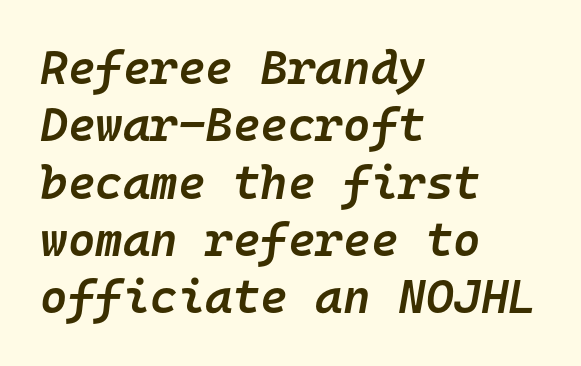
The image shows 47 px semibold type, italic (leaning right), monospaced; set left-aligned, line spacing 1.22x, normal letter spacing, not underlined; low stroke contrast and a medium x-height.
